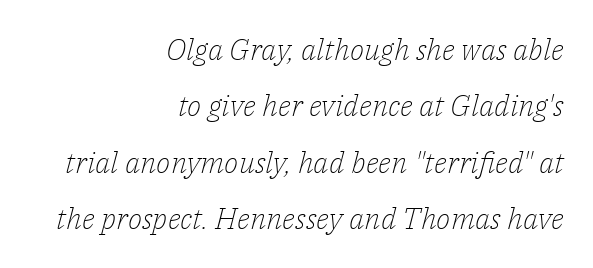
You could not count columns in this text — the font is proportionally spaced. Slant detected: the letters are inclined. Does the type have serifs? Yes, each stem ends in a small foot. This sample uses plain, unmodified letter spacing. The weight tops out at a normal text grade. Unmarked baselines from the first word to the last.
